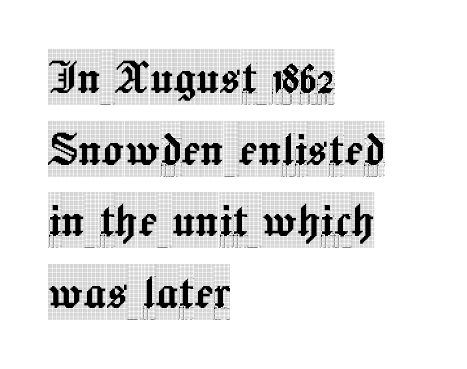
{"serif": "yes", "italic": "no", "width": "condensed", "x_height": "large", "monospaced": "no", "underline": "no", "align": "left", "line_spacing": "normal", "line_spacing_ratio": 1.28, "letter_spacing": "normal", "letter_spacing_em": 0.0, "glyph_px": 56}
